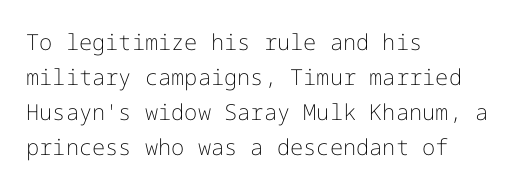
{"italic": "no", "bold": "no", "underline": "no", "align": "left", "line_spacing": "normal", "line_spacing_ratio": 1.59, "letter_spacing": "normal", "letter_spacing_em": 0.0, "glyph_px": 22}
